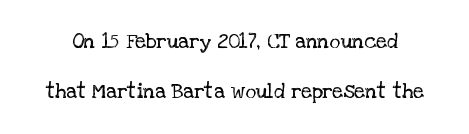
The image shows 21 px text type, upright; set loose line spacing (2.39x), normal letter spacing, not underlined.
